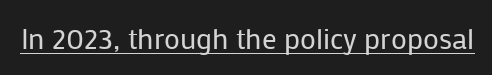
Q: Is the text bold? A: No.
Q: Is the text italic (slanted)? A: No, it is upright.
Q: Is the typeface a serif or a sans-serif typeface? A: Sans-serif.
Q: Is the text underlined? A: Yes.
Q: Is the spacing between letters normal or unusually wide? A: Normal.
Q: Width (condensed, normal, or wide)? A: Normal.
Q: Stroke contrast? A: Low.
Q: x-height? A: Medium.
Q: Monospaced? A: No.
